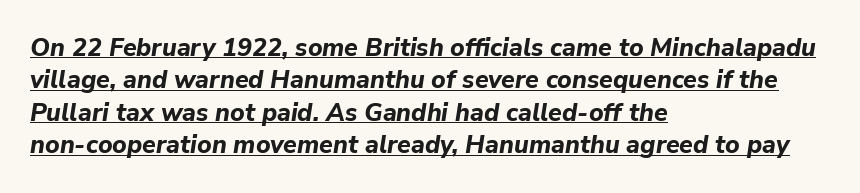
Compared with a centered layout, this one pins lines to the left instead. Emphasis-style slanted type is in use. The strokes are fattened all the way to bold. Rows of type keep a routine distance in the vertical direction. This is underlined copy, the kind a proofreader might mark for attention. No extra tracking has been applied to these lines.
